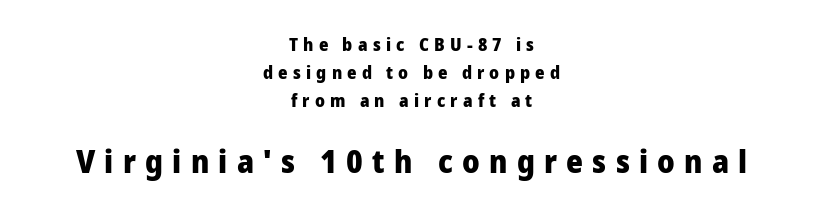
Q: Is the text bold? A: Yes.
Q: Is the text italic (slanted)? A: No, it is upright.
Q: Is the typeface a serif or a sans-serif typeface? A: Sans-serif.
Q: Is the text underlined? A: No.
Q: How is the paragraph aligned? A: Centered.
Q: Is the spacing between letters normal or unusually wide? A: Unusually wide.
Q: Is the spacing between lines tight, normal or loose? A: Normal.
Q: Which block of text is set in a larger size, the first (top) or the second (bottom)? A: The second (bottom) one.
Q: Width (condensed, normal, or wide)? A: Normal.
Q: Stroke contrast? A: Low.
Q: x-height? A: Medium.
Q: Monospaced? A: No.
